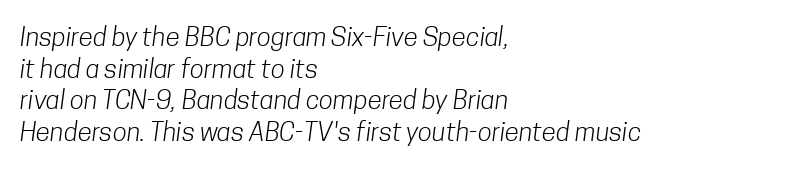
The horizontal fit of the characters is conventional and even. Any mark beneath the type? The region is blank. The passage shown is not bold in any degree. The text block is weighted toward the left margin, trailing off unevenly rightward.
